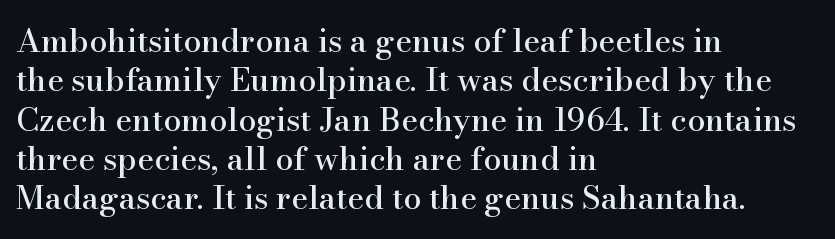
Q: Is the text italic (slanted)? A: No, it is upright.
Q: Is the typeface a serif or a sans-serif typeface? A: Serif.
Q: Is the text underlined? A: No.
Q: How is the paragraph aligned? A: Left-aligned.
Q: Is the spacing between letters normal or unusually wide? A: Normal.
Q: Width (condensed, normal, or wide)? A: Normal.
Q: Stroke contrast? A: High.
Q: x-height? A: Small.
Q: Monospaced? A: No.
